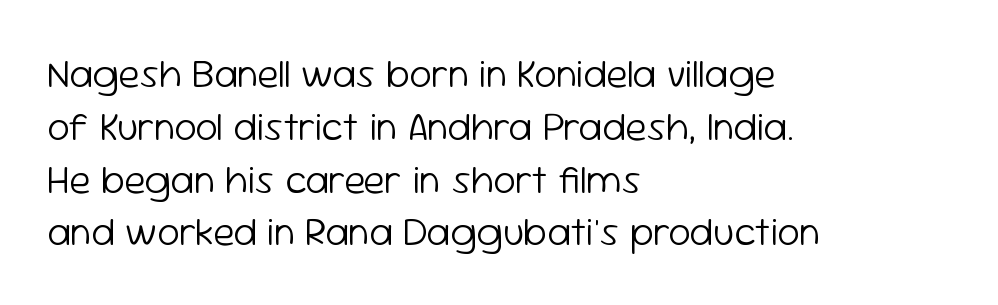
Q: Is the text bold? A: No.
Q: Is the text italic (slanted)? A: No, it is upright.
Q: Is the typeface a serif or a sans-serif typeface? A: Sans-serif.
Q: Is the text underlined? A: No.
Q: How is the paragraph aligned? A: Left-aligned.
Q: Is the spacing between letters normal or unusually wide? A: Normal.
Q: Is the spacing between lines tight, normal or loose? A: Normal.
Q: Width (condensed, normal, or wide)? A: Normal.
Q: Stroke contrast? A: Low.
Q: x-height? A: Medium.
Q: Monospaced? A: No.
